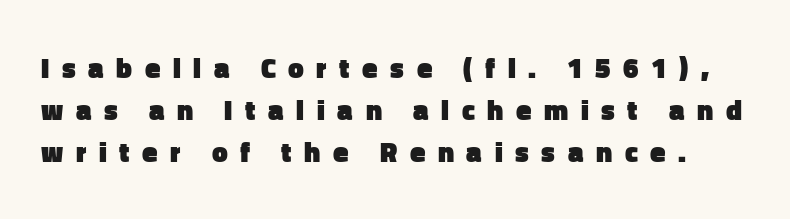
{"serif": "no", "italic": "no", "bold": "yes", "weight": "heavy", "width": "normal", "stroke_contrast": "low", "x_height": "medium", "monospaced": "no", "underline": "no", "line_spacing": "normal", "line_spacing_ratio": 1.5, "letter_spacing": "wide", "letter_spacing_em": 0.45, "glyph_px": 28}
